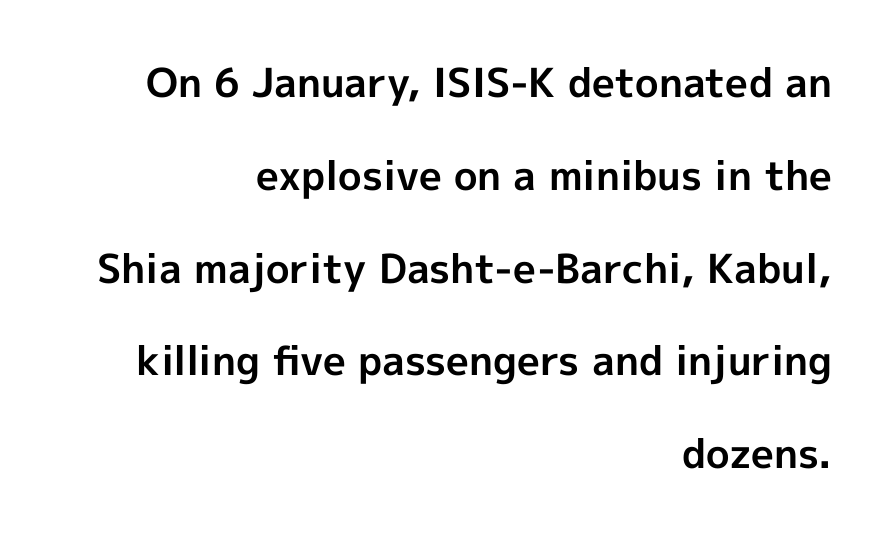
Q: Is the text bold? A: Yes.
Q: Is the text italic (slanted)? A: No, it is upright.
Q: Is the typeface a serif or a sans-serif typeface? A: Sans-serif.
Q: Is the text underlined? A: No.
Q: How is the paragraph aligned? A: Right-aligned.
Q: Is the spacing between letters normal or unusually wide? A: Normal.
Q: Is the spacing between lines tight, normal or loose? A: Loose.
Q: Width (condensed, normal, or wide)? A: Normal.
Q: x-height? A: Medium.
Q: Monospaced? A: No.
